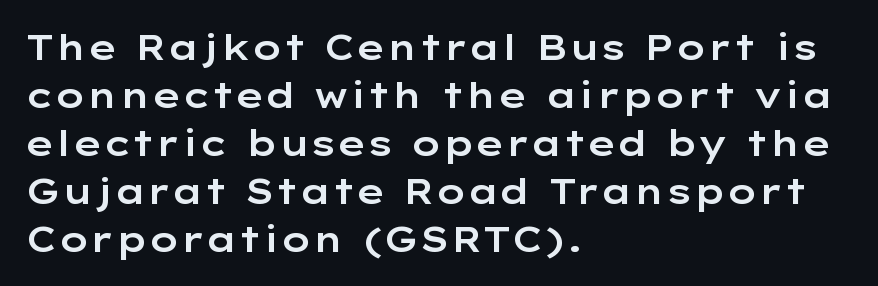
Q: Is the text italic (slanted)? A: No, it is upright.
Q: Is the typeface a serif or a sans-serif typeface? A: Sans-serif.
Q: Is the text underlined? A: No.
Q: How is the paragraph aligned? A: Left-aligned.
Q: Is the spacing between letters normal or unusually wide? A: Normal.
Q: Is the spacing between lines tight, normal or loose? A: Normal.
Q: Width (condensed, normal, or wide)? A: Wide.
Q: Stroke contrast? A: Low.
Q: x-height? A: Medium.
Q: Monospaced? A: No.
